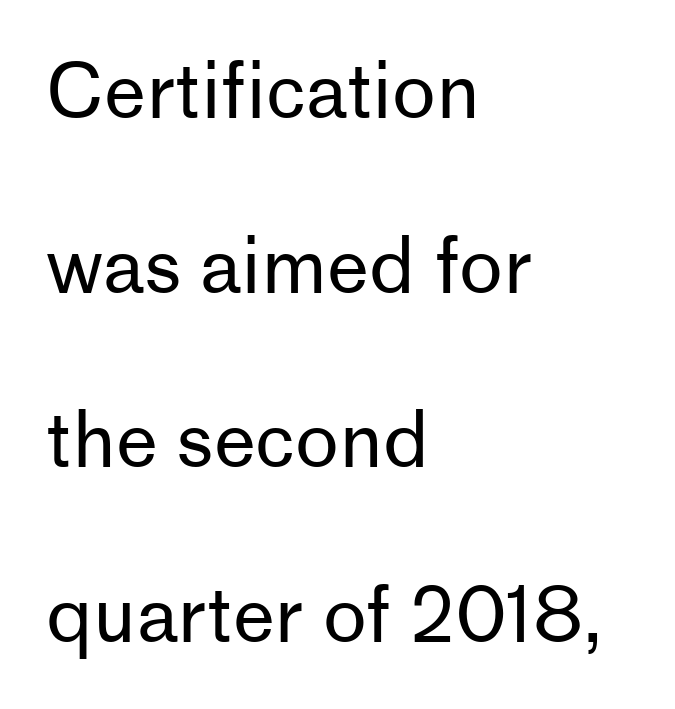
No chunkiness to these letters — they're not bold. Does the copy run flush right? No — it runs flush left. Italic: no, the glyphs are upright roman. What stands out about the letter spacing? Nothing — it is the standard amount.
